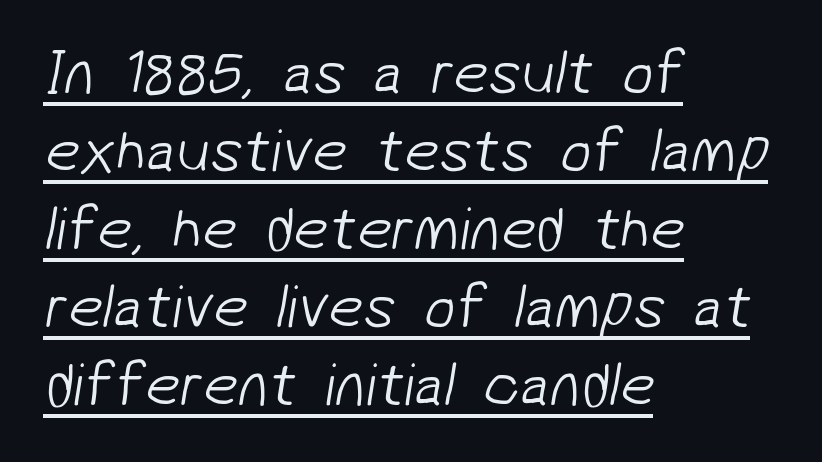
The horizontal fit of the characters is conventional and even. The font sits on the lighter half of the weight spectrum, regular included. All the whitespace from short lines collects on the right. The rendering uses natural spacing where letterforms have individual widths.
